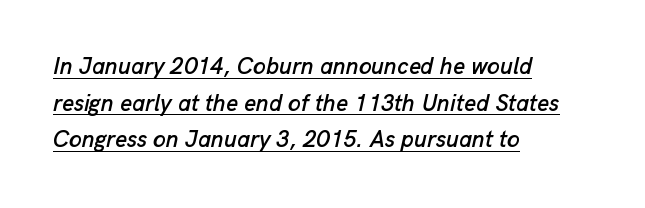
Default kerning and tracking; the words read as compact shapes. Regarding leading, the lines here are spaced in the standard way. The typography opts for an oblique posture over an upright one. Quick note: underline on. Left-aligned paragraph, ragged on the right.
